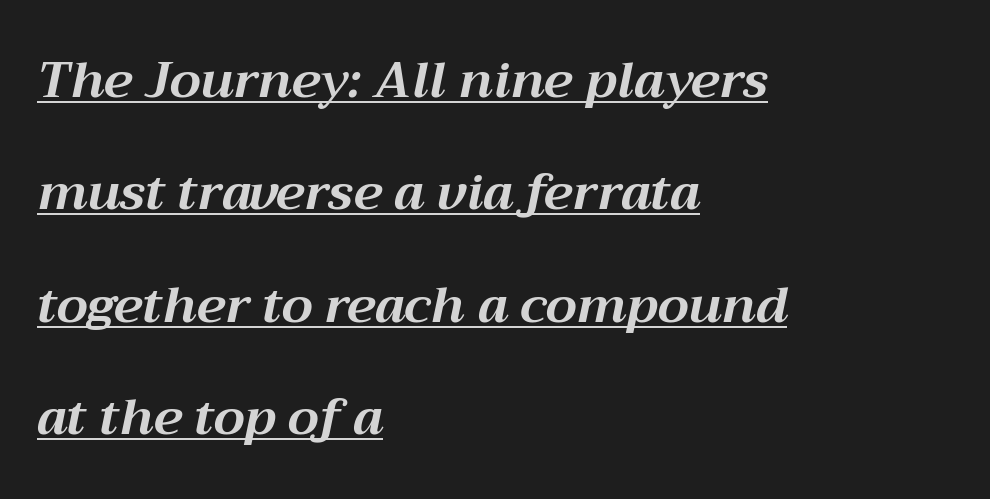
Style check: oblique. Students, observe: this is what heavily led, spacious text looks like. Is there an underline? Yes — a line sits under the letters. Horizontal alignment here is leftward, the default for most running prose.
